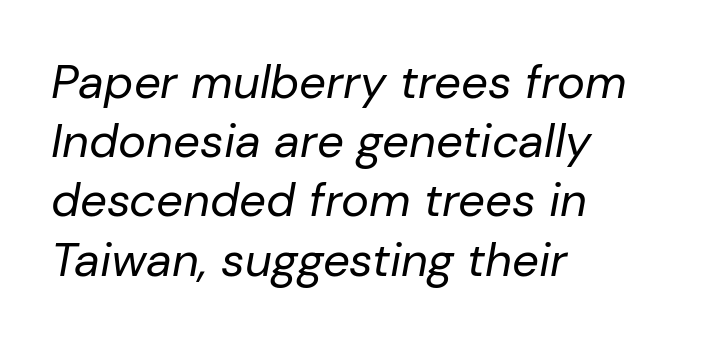
Proportional: the letters do not fall into vertical columns. No chunkiness to these letters — they're not bold. Honestly, the row spacing looks completely unremarkable. The font's italic variant was chosen for this text. These lines stack with their left ends in a neat column. Default kerning and tracking; the words read as compact shapes.
